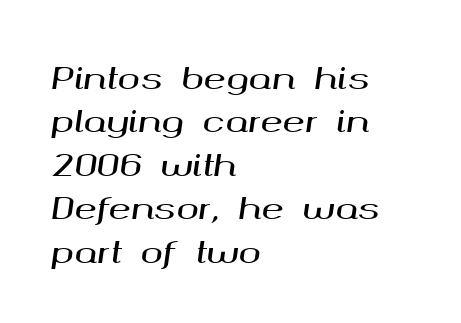
Note the varied advance widths — an 'i' is clearly narrower than an 'm'. Every character sits at an angle, as italics do. Inter-character spacing is left at the font's built-in metrics. Unmarked baselines from the first word to the last. The ragged edge is on the right, which tells us the setting is flush left. Students, observe: this is what conventionally led text looks like.
